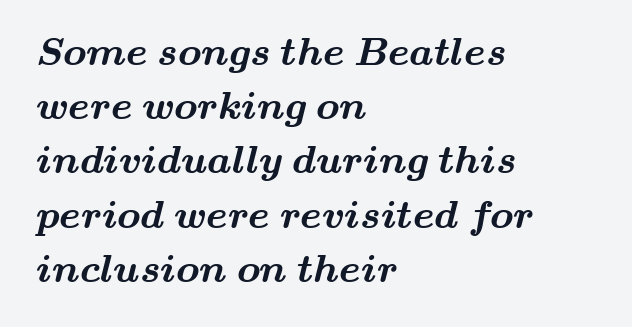
Q: Is the text bold? A: Yes.
Q: Is the typeface a serif or a sans-serif typeface? A: Serif.
Q: Is the text underlined? A: No.
Q: How is the paragraph aligned? A: Left-aligned.
Q: Is the spacing between letters normal or unusually wide? A: Normal.
Q: Is the spacing between lines tight, normal or loose? A: Normal.
Q: Width (condensed, normal, or wide)? A: Wide.
Q: Stroke contrast? A: Medium.
Q: x-height? A: Small.
Q: Monospaced? A: No.
